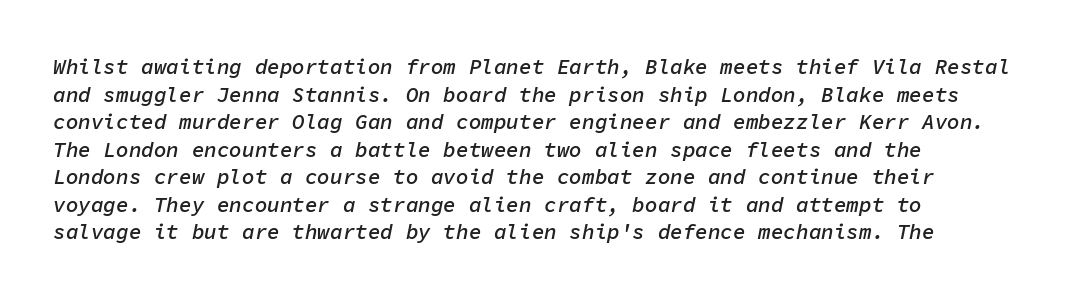
Q: Is the text bold? A: Semi-bold.
Q: Is the text italic (slanted)? A: Yes, it leans right by about 11 degrees.
Q: Is the text underlined? A: No.
Q: Is the spacing between letters normal or unusually wide? A: Normal.
Q: Is the spacing between lines tight, normal or loose? A: Normal.
